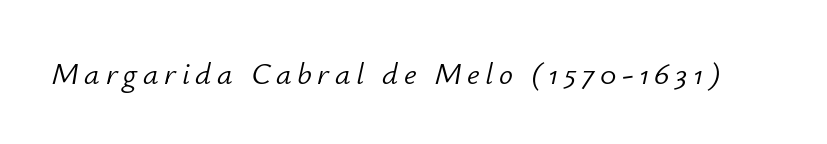
Q: Is the text bold? A: No.
Q: Is the text italic (slanted)? A: Yes, it leans right by about 12 degrees.
Q: Is the text underlined? A: No.
Q: Width (condensed, normal, or wide)? A: Normal.
Q: Stroke contrast? A: Low.
Q: x-height? A: Small.
Q: Monospaced? A: No.
